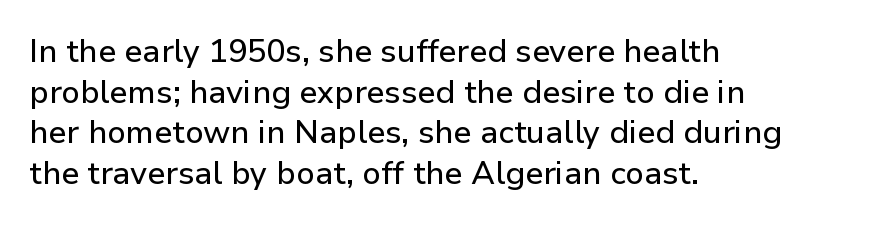
{"serif": "no", "italic": "no", "width": "normal", "stroke_contrast": "low", "x_height": "medium", "monospaced": "no", "underline": "no", "align": "left", "line_spacing": "normal", "line_spacing_ratio": 1.27, "letter_spacing": "normal", "letter_spacing_em": 0.0, "glyph_px": 32}
